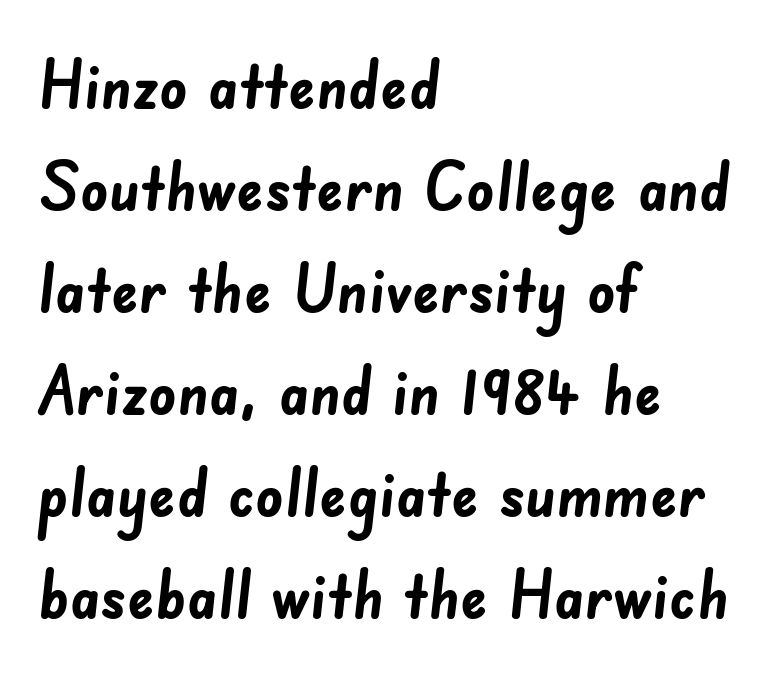
This sample is left-justified, so line endings fall wherever the words run out. A typesetter would call this leading conventional body-copy spacing. I'd call this a sans setting — the letters go barefoot. Each word holds together tightly as a unit, with standard inter-letter gaps. Looks like regular typesetting: each glyph gets only the width it needs. Underlining? Definitely not there.
